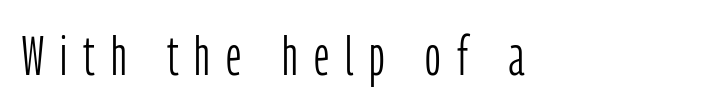
The image shows 54 px light, condensed sans-serif type, upright; set unusually wide letter spacing (+0.3 em), not underlined; low stroke contrast and a medium x-height.
